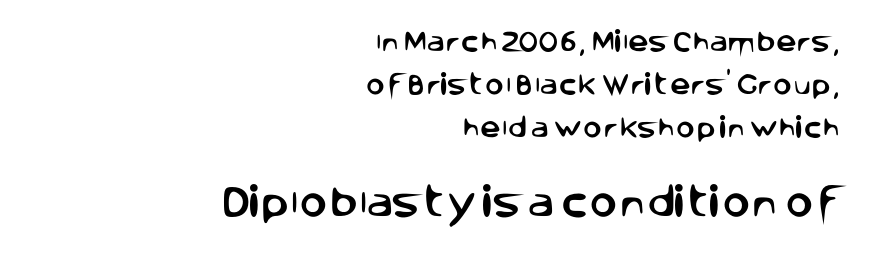
The image shows 34 px sans-serif type, upright; set right-aligned, line spacing 1.86x, normal letter spacing, not underlined; the second (bottom) block is 1.48x larger; low stroke contrast and a large x-height.
